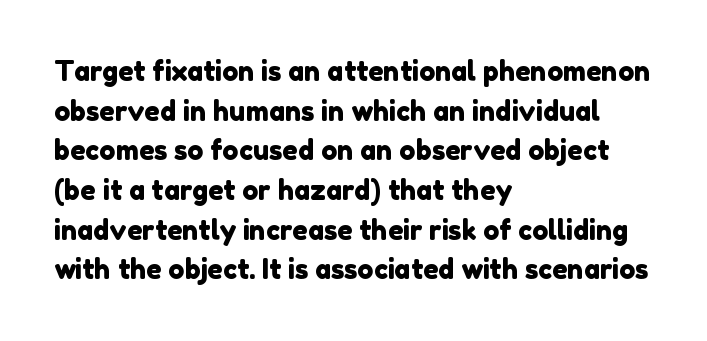
Leading matches the norm, producing a regular column. Honestly, the letter spacing is just normal — you wouldn't notice it. The space beneath each line is pristine and unruled. Every row of glyphs begins at an identical x-position on the left.
